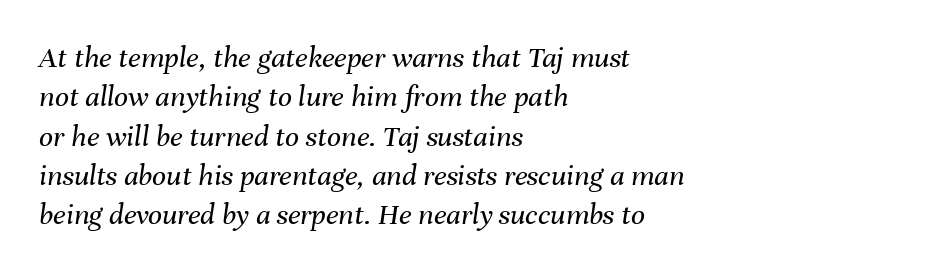
Alignment: flush left. The text carries the slant typical of an italic or oblique font. The letters advance in unequal steps, a hallmark of proportional type. Letters rest on an invisible, unmarked baseline. Honestly, the row spacing looks completely unremarkable. Letters have the restrained weight of plain body copy at most.
